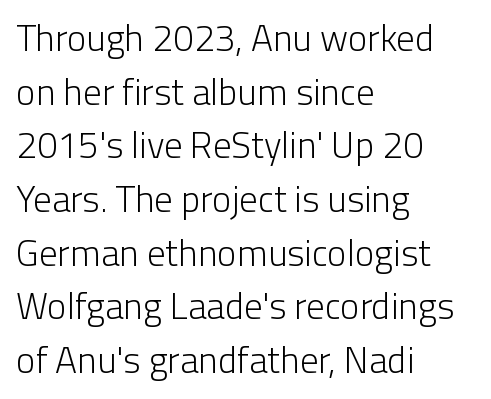
Has an underline been added? It has not. Looks like regular typesetting: each glyph gets only the width it needs. Compared with typical body copy, the letter spacing here is the same. One-word summary of the alignment: left. Stroke terminals: plain, sans-serif. A typesetter would mark this as roman, not italic.
